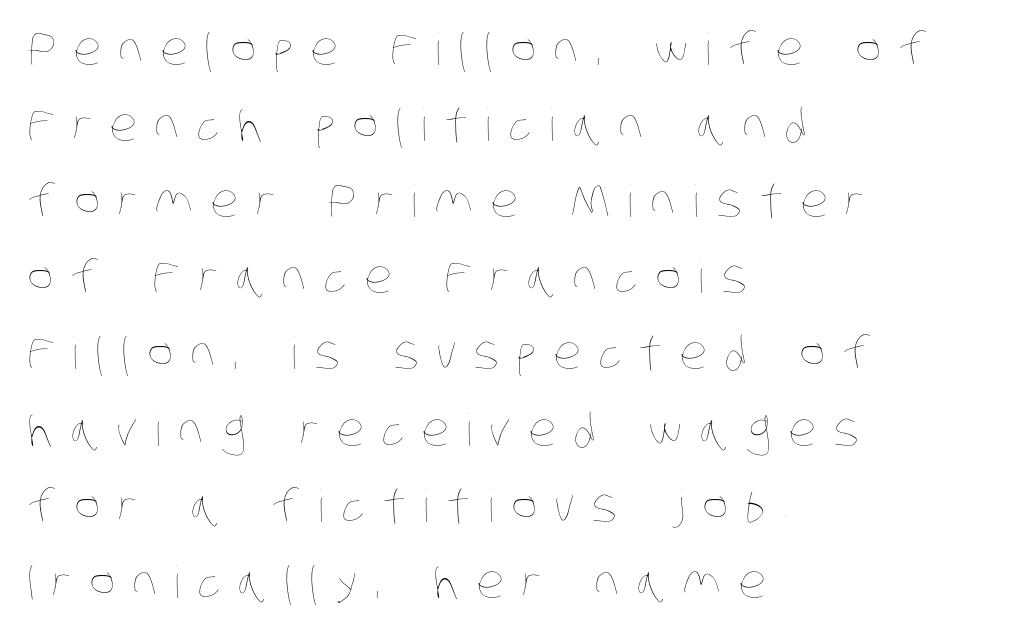
Notice how the passage keeps a crisp vertical edge on the left only. Characters follow at a spacing far wider than the type designer built in. The gap between lines stays unmarked. These lines are rendered in a variable-pitch font. Heaviness? Minimal to ordinary, like unemphasized prose.
